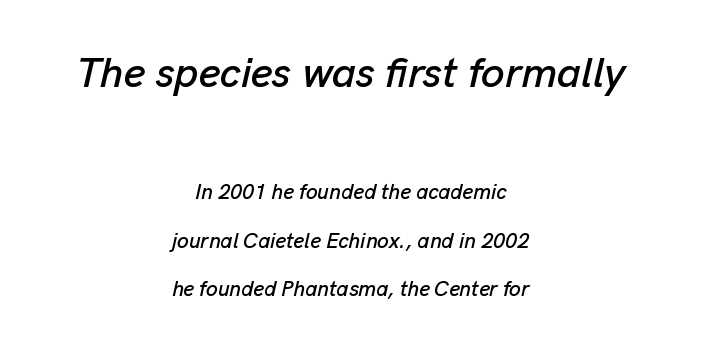
Q: Is the text italic (slanted)? A: Yes, it leans right by about 13 degrees.
Q: Is the text underlined? A: No.
Q: How is the paragraph aligned? A: Centered.
Q: Is the spacing between letters normal or unusually wide? A: Normal.
Q: Is the spacing between lines tight, normal or loose? A: Loose.
Q: Which block of text is set in a larger size, the first (top) or the second (bottom)? A: The first (top) one.
Q: Width (condensed, normal, or wide)? A: Normal.
Q: Stroke contrast? A: Low.
Q: x-height? A: Medium.
Q: Monospaced? A: No.
